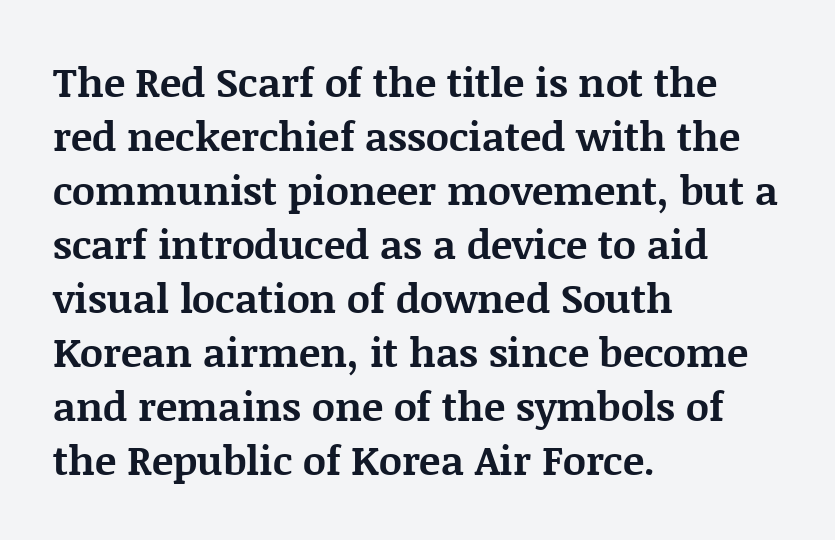
Q: Is the text bold? A: Yes.
Q: Is the text italic (slanted)? A: No, it is upright.
Q: Is the typeface a serif or a sans-serif typeface? A: Serif.
Q: Is the text underlined? A: No.
Q: How is the paragraph aligned? A: Left-aligned.
Q: Is the spacing between letters normal or unusually wide? A: Normal.
Q: Is the spacing between lines tight, normal or loose? A: Normal.
Q: Width (condensed, normal, or wide)? A: Normal.
Q: Stroke contrast? A: Medium.
Q: x-height? A: Large.
Q: Monospaced? A: No.
